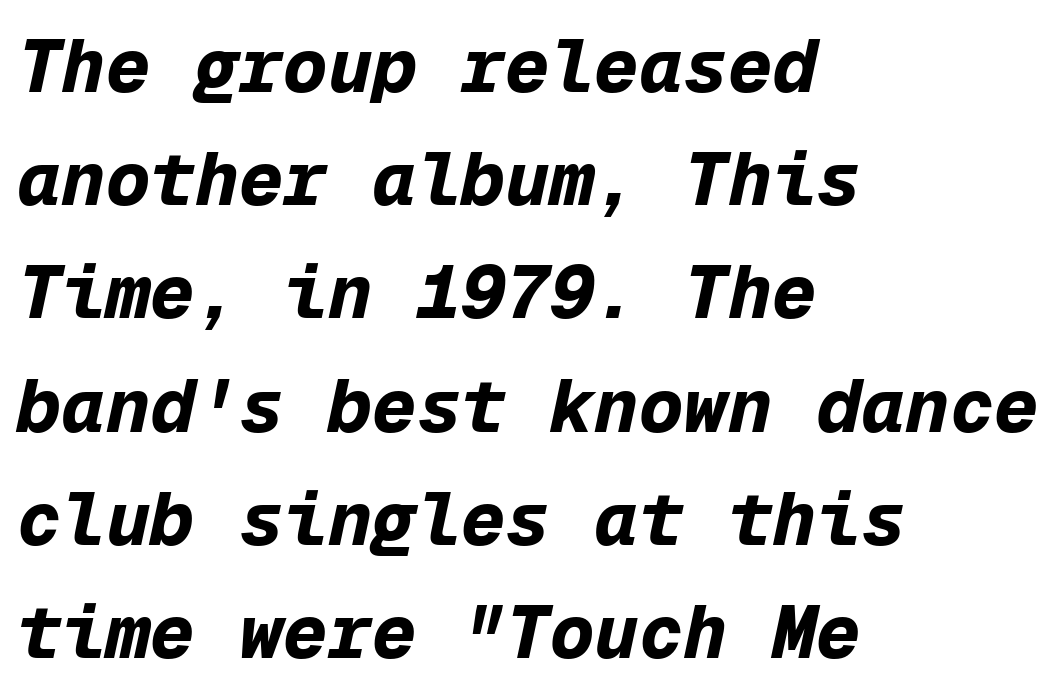
Q: Is the text bold? A: Yes.
Q: Is the text italic (slanted)? A: Yes, it leans right by about 12 degrees.
Q: Is the text underlined? A: No.
Q: How is the paragraph aligned? A: Left-aligned.
Q: Is the spacing between letters normal or unusually wide? A: Normal.
Q: Is the spacing between lines tight, normal or loose? A: Normal.
Q: Width (condensed, normal, or wide)? A: Normal.
Q: Stroke contrast? A: Low.
Q: x-height? A: Medium.
Q: Monospaced? A: Yes.
